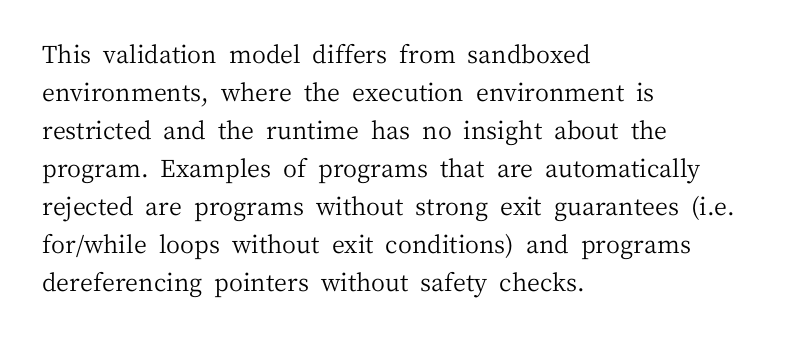
Caption: standard tracking, unaltered. How would I describe the line gaps? Plain and ordinary. Notice how the stems are strictly vertical — no italics here. The typeface has the unassuming heft of standard copy or less. The lines are quadded left.
